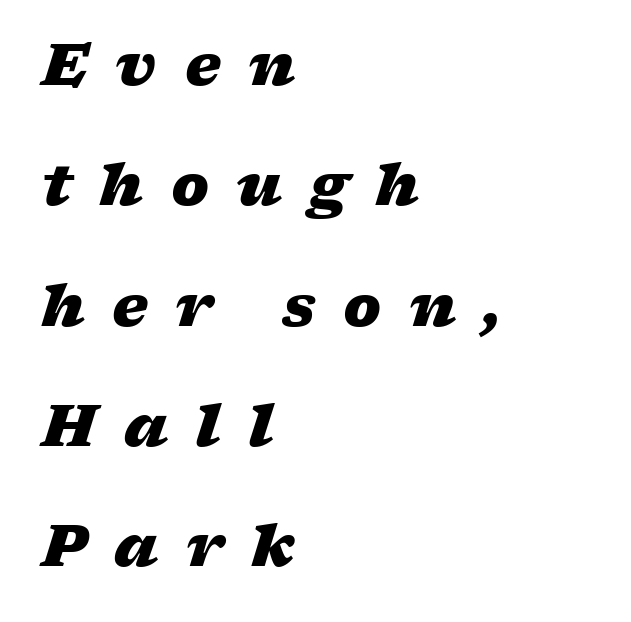
Q: Is the text bold? A: Yes.
Q: Is the text italic (slanted)? A: Yes, it leans right by about 17 degrees.
Q: Is the text underlined? A: No.
Q: How is the paragraph aligned? A: Left-aligned.
Q: Is the spacing between letters normal or unusually wide? A: Unusually wide.
Q: Is the spacing between lines tight, normal or loose? A: Loose.
Q: Width (condensed, normal, or wide)? A: Wide.
Q: Stroke contrast? A: Low.
Q: x-height? A: Medium.
Q: Monospaced? A: No.
